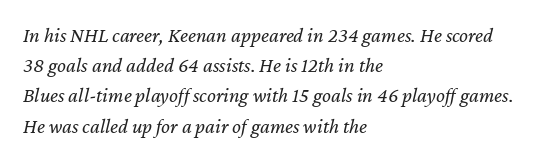
Q: Is the text bold? A: No.
Q: Is the text italic (slanted)? A: Yes, it leans right by about 12 degrees.
Q: Is the text underlined? A: No.
Q: How is the paragraph aligned? A: Left-aligned.
Q: Is the spacing between letters normal or unusually wide? A: Normal.
Q: Is the spacing between lines tight, normal or loose? A: Normal.
